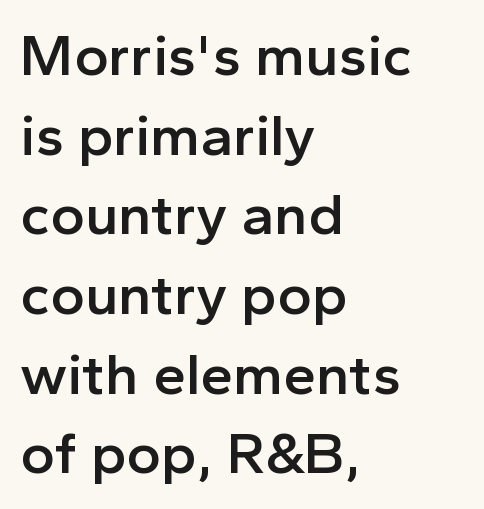
The image shows 59 px semibold sans-serif type, upright; set left-aligned, normal line spacing (1.35x), normal letter spacing, not underlined; a medium x-height.
